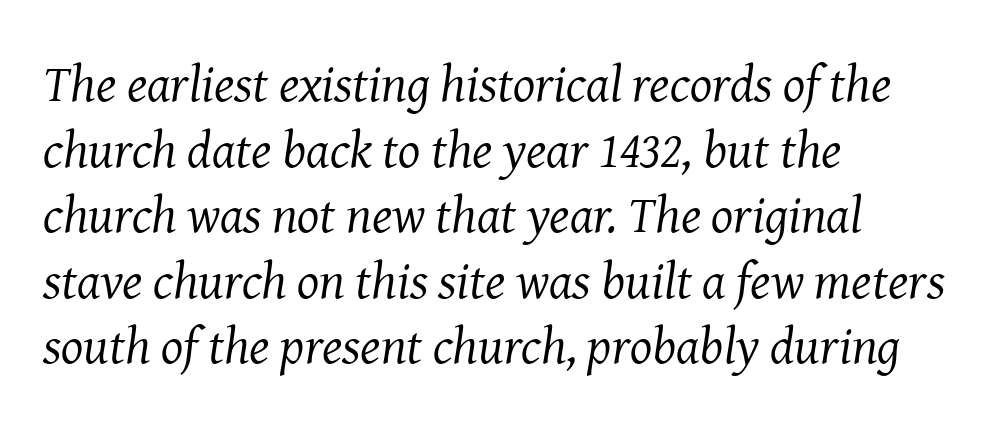
Q: Is the text bold? A: No.
Q: Is the text italic (slanted)? A: Yes, it leans right by about 8 degrees.
Q: Is the typeface a serif or a sans-serif typeface? A: Serif.
Q: Is the text underlined? A: No.
Q: How is the paragraph aligned? A: Left-aligned.
Q: Is the spacing between letters normal or unusually wide? A: Normal.
Q: Is the spacing between lines tight, normal or loose? A: Normal.
Q: Width (condensed, normal, or wide)? A: Normal.
Q: Stroke contrast? A: Medium.
Q: x-height? A: Medium.
Q: Monospaced? A: No.
